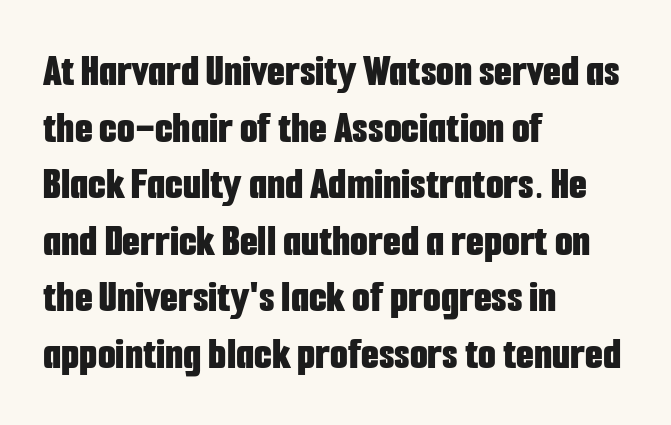
Character widths vary here, with narrow letters taking less room than wide ones. The compositor pushed each line to the left boundary. The letters stand upright; this is a roman face. The horizontal fit of the characters is conventional and even. Font category for this specimen: sans-serif. As a designer I'd log this as weight 700, bold.
